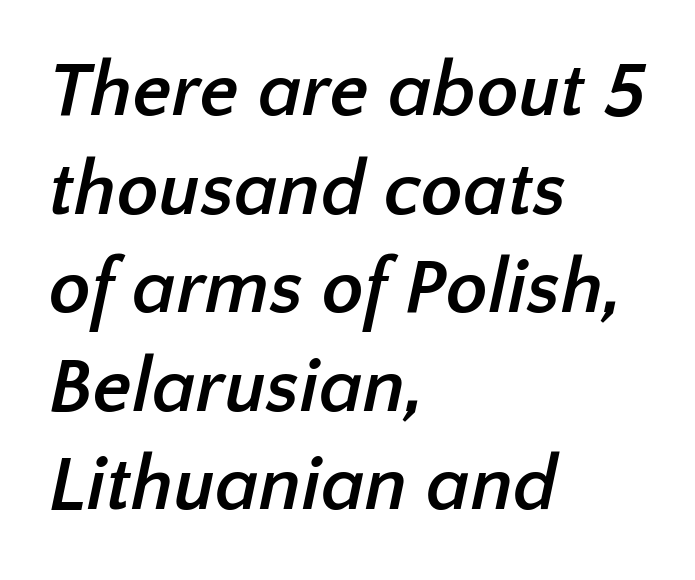
Spacing between characters is what you'd get straight out of the box. Casual observation: everything's shoved over to the left. Spacing verdict: proportional, widths tailored to each character. Normally led — the rows are evenly, conventionally spaced.
